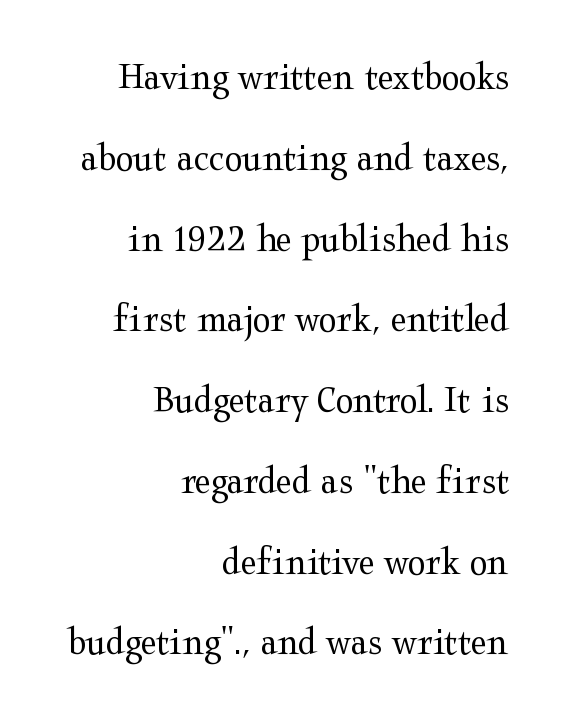
{"serif": "yes", "italic": "no", "bold": "no", "weight": "regular", "width": "wide", "stroke_contrast": "medium", "x_height": "medium", "monospaced": "no", "underline": "no", "align": "right", "line_spacing": "loose", "line_spacing_ratio": 1.97, "letter_spacing": "normal", "letter_spacing_em": 0.0, "glyph_px": 41}
